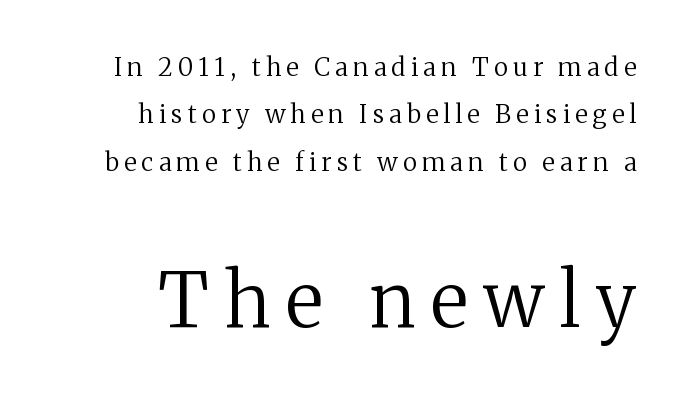
{"serif": "yes", "italic": "no", "bold": "no", "weight": "regular", "width": "normal", "stroke_contrast": "medium", "x_height": "medium", "monospaced": "no", "underline": "no", "line_spacing": "loose", "line_spacing_ratio": 1.9, "letter_spacing": "wide", "letter_spacing_em": 0.21, "larger_block": "second", "size_ratio": 3.0, "glyph_px": 75}
